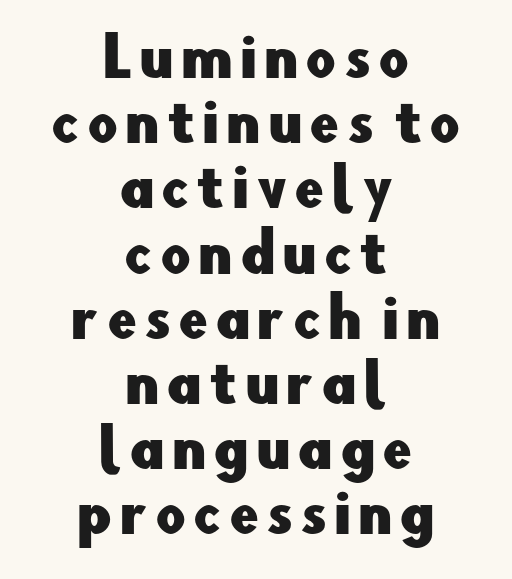
The image shows 53 px sans-serif type, upright; set centered, line spacing 1.23x, not underlined; low stroke contrast and a small x-height.
